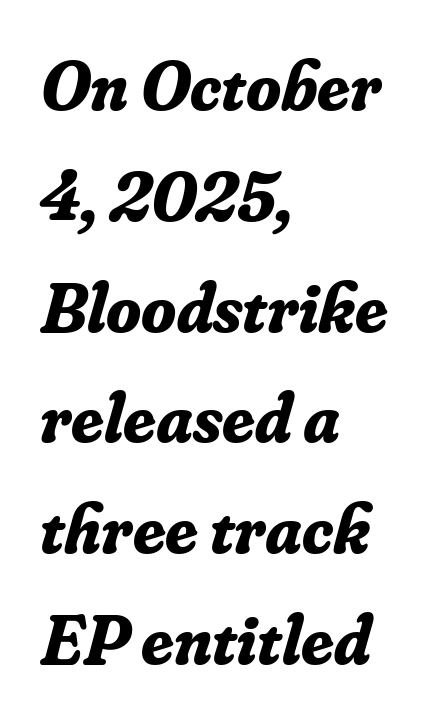
Set as a true bold cut, around the 700 mark. This is oblique type, the kind used for emphasis or titles. The text was rendered using a seriffed face with decorative stroke endings. Note the varied advance widths — an 'i' is clearly narrower than an 'm'. The setting favours the left margin, as ordinary paragraphs usually do.
